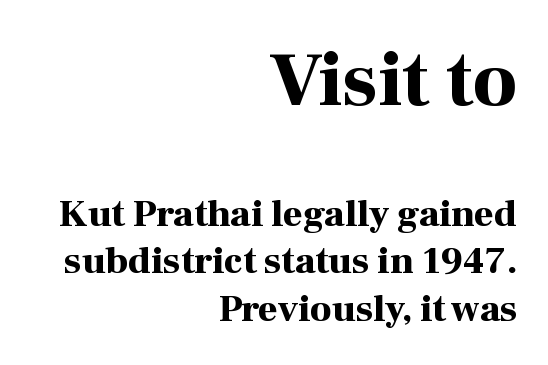
The image shows 77 px bold serif type, upright; set right-aligned, normal line spacing (1.25x), normal letter spacing, not underlined; the first (top) block is 2.03x larger; high stroke contrast and a medium x-height.
